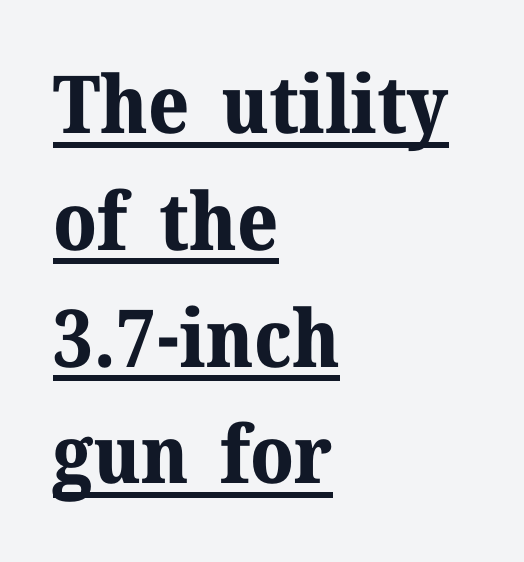
Q: Is the text bold? A: Yes.
Q: Is the text italic (slanted)? A: No, it is upright.
Q: Is the typeface a serif or a sans-serif typeface? A: Serif.
Q: Is the text underlined? A: Yes.
Q: How is the paragraph aligned? A: Left-aligned.
Q: Is the spacing between letters normal or unusually wide? A: Normal.
Q: Is the spacing between lines tight, normal or loose? A: Normal.
Q: Width (condensed, normal, or wide)? A: Normal.
Q: Stroke contrast? A: Medium.
Q: x-height? A: Medium.
Q: Monospaced? A: No.
